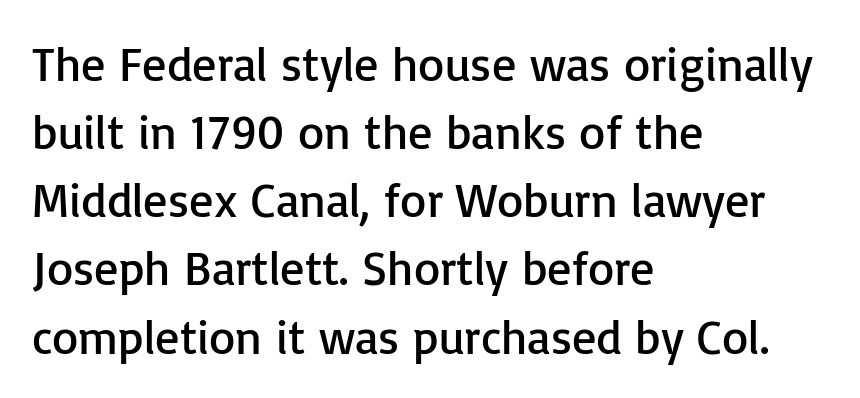
Looks like regular typesetting: each glyph gets only the width it needs. The designer left line spacing at the default. This sample uses a sans-serif face. Letter spacing: default.
